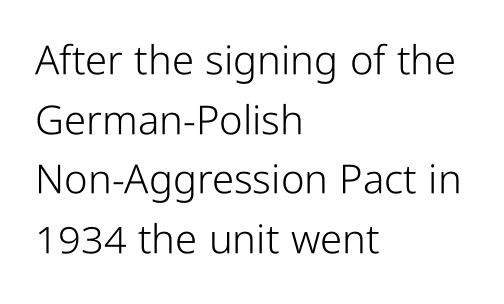
Q: Is the text bold? A: No.
Q: Is the text italic (slanted)? A: No, it is upright.
Q: Is the typeface a serif or a sans-serif typeface? A: Sans-serif.
Q: Is the text underlined? A: No.
Q: How is the paragraph aligned? A: Left-aligned.
Q: Is the spacing between letters normal or unusually wide? A: Normal.
Q: Is the spacing between lines tight, normal or loose? A: Normal.
Q: Width (condensed, normal, or wide)? A: Condensed.
Q: Stroke contrast? A: Low.
Q: x-height? A: Medium.
Q: Monospaced? A: No.
